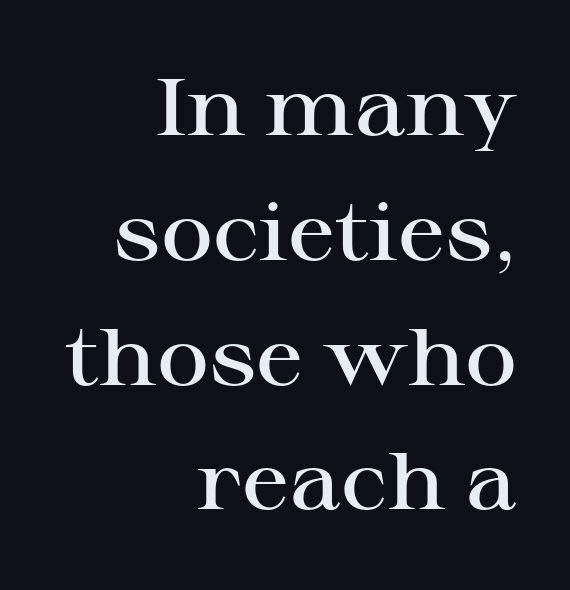
Q: Is the text bold? A: Semi-bold.
Q: Is the text italic (slanted)? A: No, it is upright.
Q: Is the typeface a serif or a sans-serif typeface? A: Serif.
Q: Is the text underlined? A: No.
Q: How is the paragraph aligned? A: Right-aligned.
Q: Is the spacing between letters normal or unusually wide? A: Normal.
Q: Is the spacing between lines tight, normal or loose? A: Normal.
Q: Width (condensed, normal, or wide)? A: Wide.
Q: Stroke contrast? A: High.
Q: x-height? A: Medium.
Q: Monospaced? A: No.
